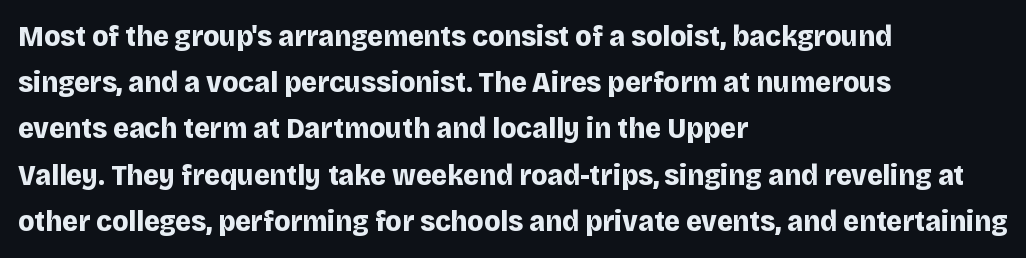
The image shows 30 px bold sans-serif type, upright; set left-aligned, normal line spacing (1.54x), normal letter spacing, not underlined; low stroke contrast and a large x-height.
